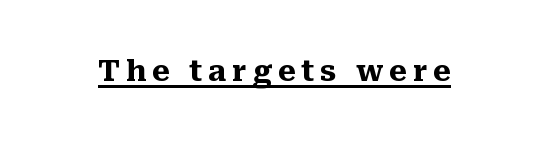
Q: Is the text bold? A: Yes.
Q: Is the text italic (slanted)? A: No, it is upright.
Q: Is the typeface a serif or a sans-serif typeface? A: Serif.
Q: Is the text underlined? A: Yes.
Q: Is the spacing between letters normal or unusually wide? A: Unusually wide.
Q: Width (condensed, normal, or wide)? A: Normal.
Q: Stroke contrast? A: Medium.
Q: x-height? A: Medium.
Q: Monospaced? A: No.
